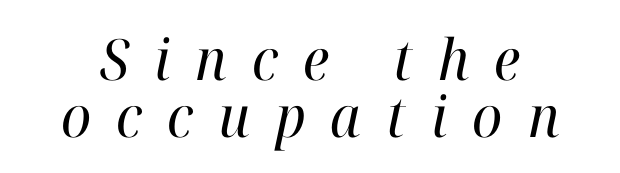
Q: Is the text bold? A: No.
Q: Is the text italic (slanted)? A: Yes, it leans right by about 12 degrees.
Q: Is the typeface a serif or a sans-serif typeface? A: Serif.
Q: Is the text underlined? A: No.
Q: Is the spacing between letters normal or unusually wide? A: Unusually wide.
Q: Is the spacing between lines tight, normal or loose? A: Tight.
Q: Width (condensed, normal, or wide)? A: Normal.
Q: Stroke contrast? A: High.
Q: x-height? A: Medium.
Q: Monospaced? A: No.
